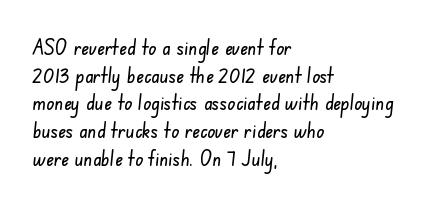
Q: Is the text underlined? A: No.
Q: How is the paragraph aligned? A: Left-aligned.
Q: Is the spacing between letters normal or unusually wide? A: Normal.
Q: Is the spacing between lines tight, normal or loose? A: Normal.
